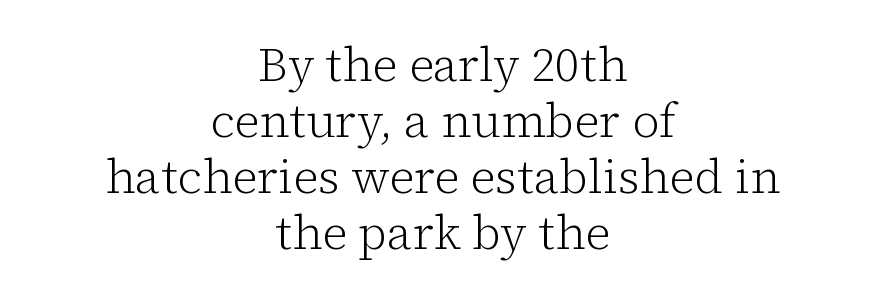
The image shows 47 px light serif type, upright; set centered, line spacing 1.19x, normal letter spacing, not underlined; low stroke contrast and a medium x-height.
